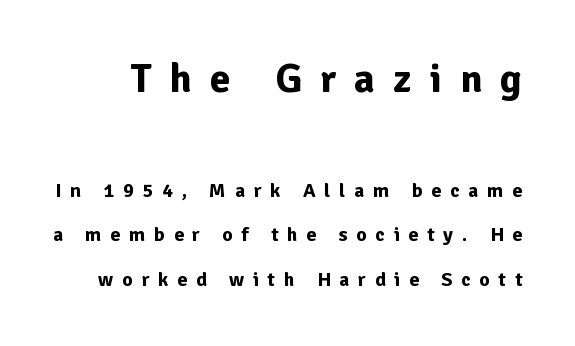
The letterforms stand isolated, each surrounded by extra space. Unlike italic type, these characters show no tilt at all. Is the lower block the larger one? No — the upper block carries the bigger type. In terms of weight, the rendering is a true, heavy bold.
